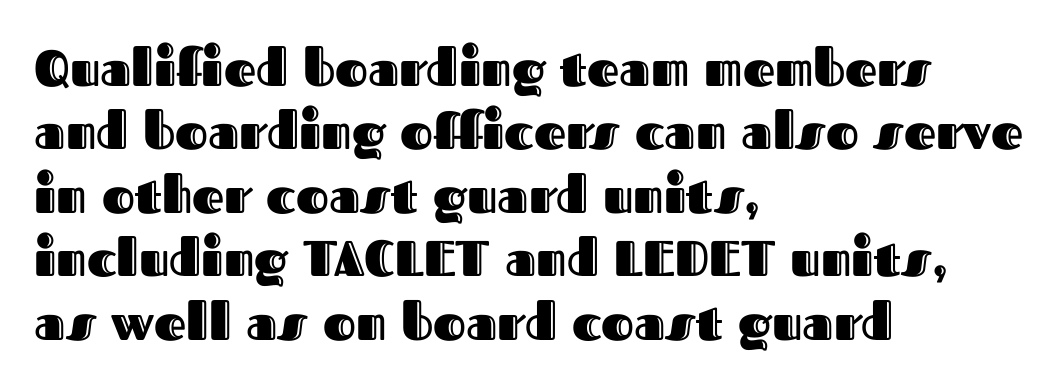
The typesetter chose a ragged-right arrangement here. Lines of text with bare space underneath. Posture: straight, roman, zero tilt. Honestly, the row spacing looks completely unremarkable. Here the designer chose a conventional face with non-uniform glyph widths. Spacing between characters is what you'd get straight out of the box.
